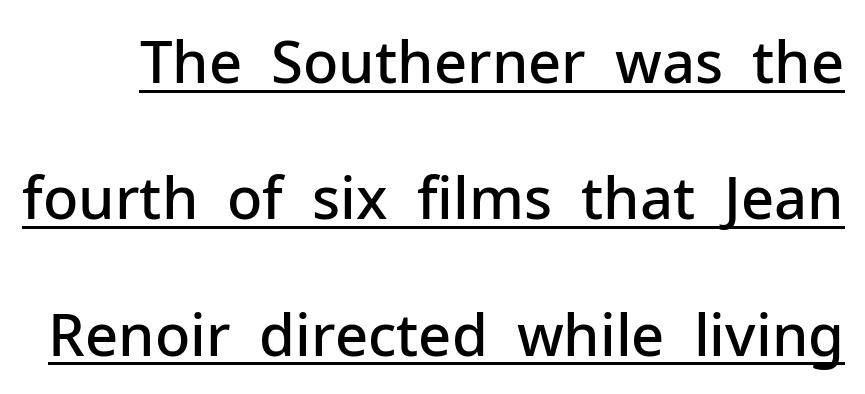
{"serif": "no", "italic": "no", "bold": "semi", "weight": "semibold", "width": "normal", "stroke_contrast": "low", "x_height": "medium", "monospaced": "no", "underline": "yes", "line_spacing": "loose", "line_spacing_ratio": 2.35, "letter_spacing": "normal", "letter_spacing_em": 0.0, "glyph_px": 58}
